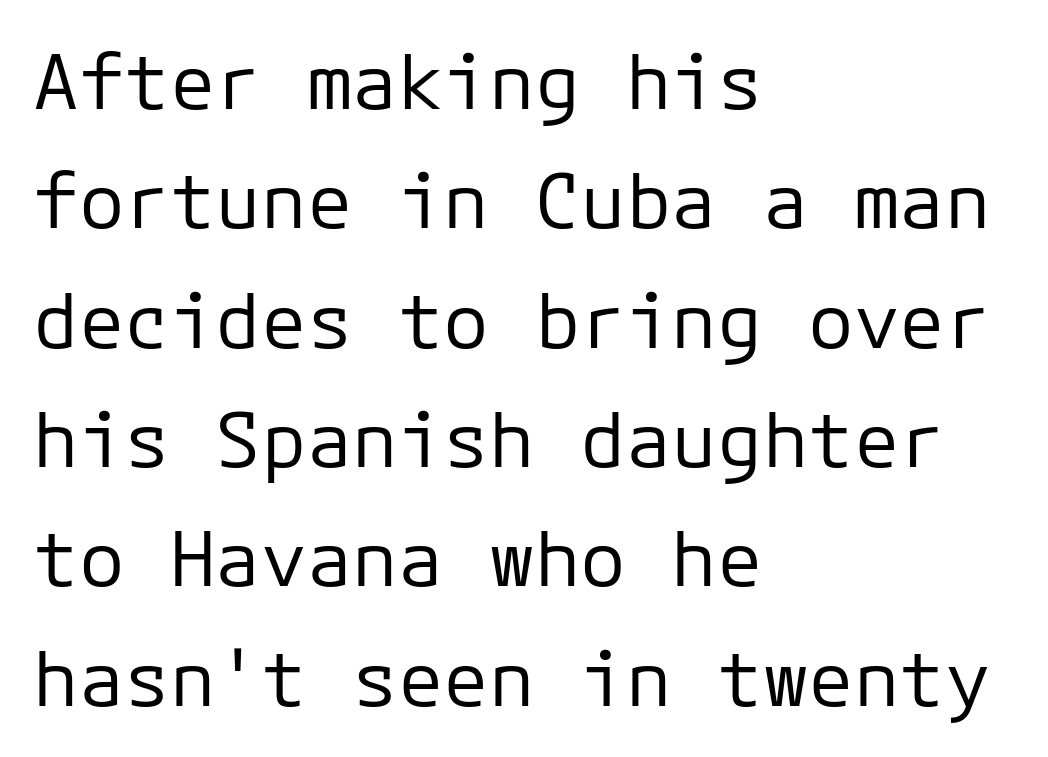
{"serif": "no", "italic": "no", "bold": "no", "weight": "regular", "width": "normal", "stroke_contrast": "low", "x_height": "medium", "monospaced": "yes", "underline": "no", "align": "left", "line_spacing": "normal", "line_spacing_ratio": 1.57, "letter_spacing": "normal", "letter_spacing_em": 0.0, "glyph_px": 76}
